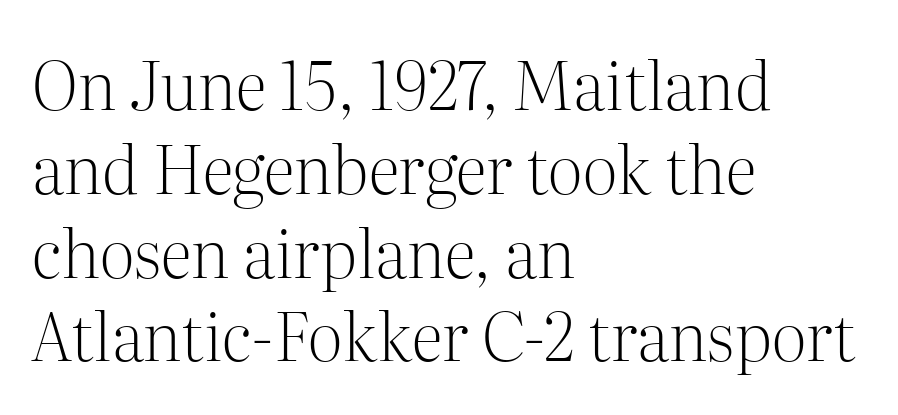
{"serif": "yes", "italic": "no", "bold": "no", "weight": "light", "width": "normal", "stroke_contrast": "medium", "x_height": "medium", "monospaced": "no", "underline": "no", "align": "left", "line_spacing": "normal", "line_spacing_ratio": 1.27, "letter_spacing": "normal", "letter_spacing_em": 0.0, "glyph_px": 66}
